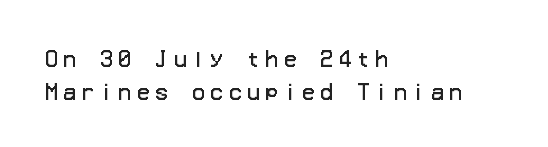
The image shows 21 px text type, upright; set left-aligned, normal line spacing (1.58x), unusually wide letter spacing (+0.27 em), not underlined.
